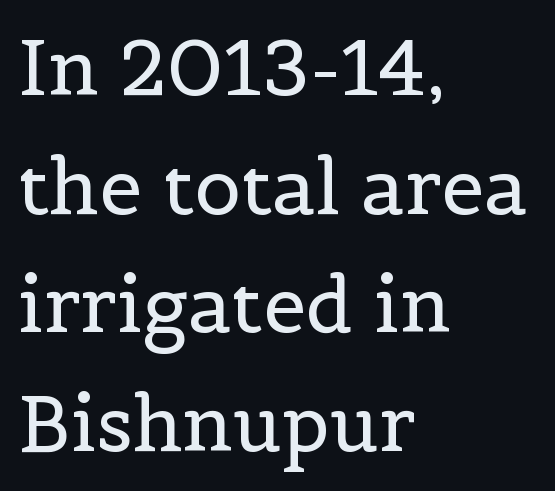
The image shows 77 px regular-weight serif type, upright; set left-aligned, normal line spacing (1.54x), normal letter spacing, not underlined; a medium x-height.
